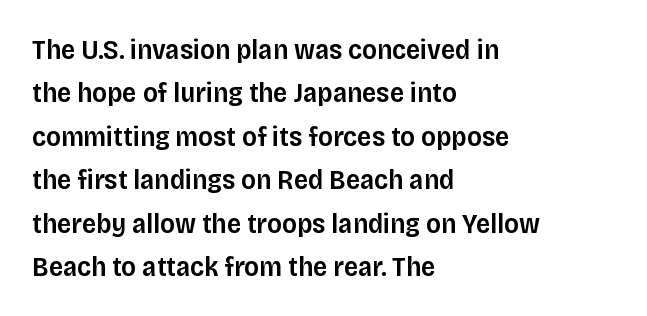
{"serif": "no", "italic": "no", "bold": "semi", "weight": "semibold", "width": "normal", "stroke_contrast": "low", "x_height": "large", "monospaced": "no", "underline": "no", "align": "left", "line_spacing": "normal", "line_spacing_ratio": 1.55, "letter_spacing": "normal", "letter_spacing_em": 0.0, "glyph_px": 28}
